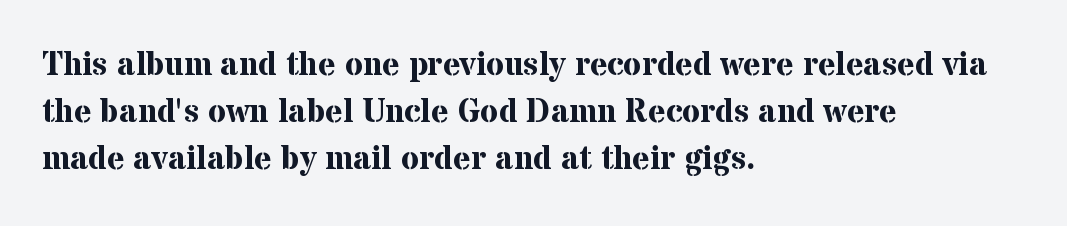
Q: Is the text bold? A: Yes.
Q: Is the text italic (slanted)? A: No, it is upright.
Q: Is the typeface a serif or a sans-serif typeface? A: Serif.
Q: Is the text underlined? A: No.
Q: How is the paragraph aligned? A: Left-aligned.
Q: Is the spacing between letters normal or unusually wide? A: Normal.
Q: Is the spacing between lines tight, normal or loose? A: Normal.
Q: Width (condensed, normal, or wide)? A: Normal.
Q: Stroke contrast? A: Medium.
Q: x-height? A: Medium.
Q: Monospaced? A: No.
